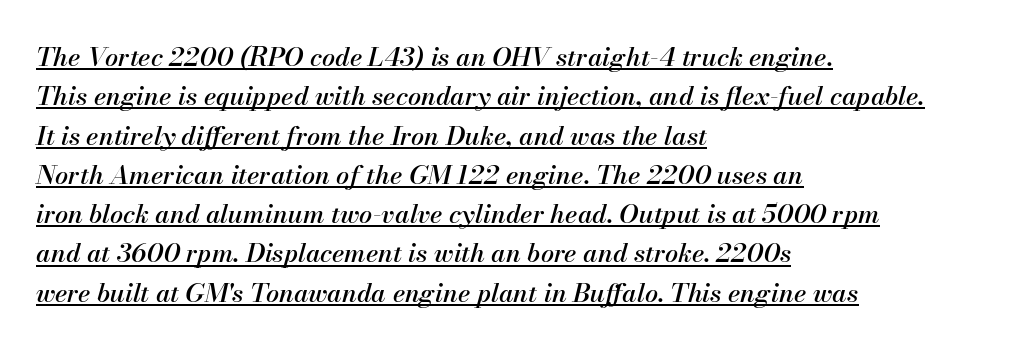
{"italic": "yes", "lean": "right", "slant_degrees": 13, "underline": "yes", "align": "left", "line_spacing": "normal", "line_spacing_ratio": 1.51, "letter_spacing": "normal", "letter_spacing_em": 0.0, "glyph_px": 26}
